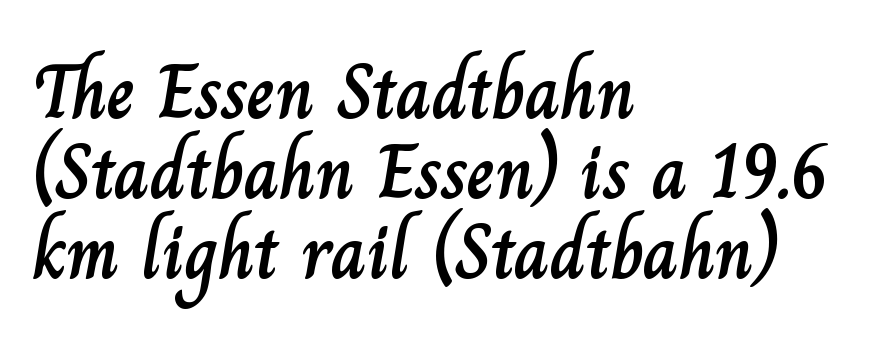
The typesetter chose a ragged-right arrangement here. The string is rendered with underlining switched off. Inter-character spacing is left at the font's built-in metrics.
